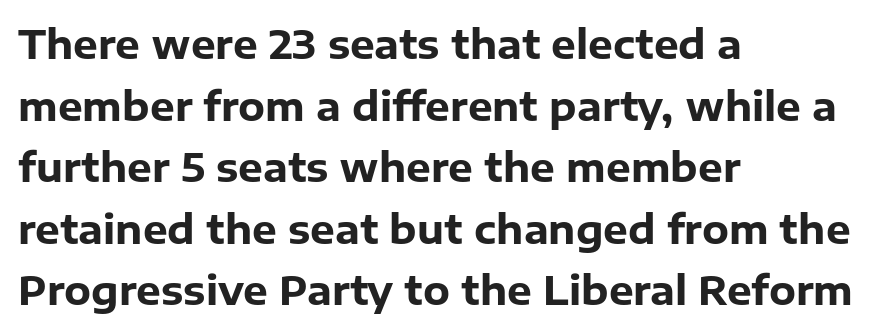
Q: Is the text bold? A: Yes.
Q: Is the text italic (slanted)? A: No, it is upright.
Q: Is the typeface a serif or a sans-serif typeface? A: Sans-serif.
Q: Is the text underlined? A: No.
Q: How is the paragraph aligned? A: Left-aligned.
Q: Is the spacing between letters normal or unusually wide? A: Normal.
Q: Is the spacing between lines tight, normal or loose? A: Normal.
Q: Width (condensed, normal, or wide)? A: Normal.
Q: Stroke contrast? A: Low.
Q: x-height? A: Medium.
Q: Monospaced? A: No.
